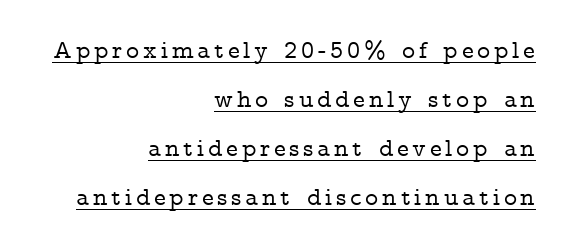
The image shows 25 px text type, upright; set right-aligned, loose line spacing (1.96x), underlined.
